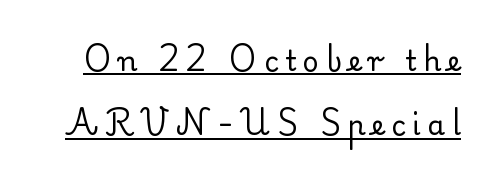
Quick note: not italic, upright. A light-to-regular cut is what we see here. This sample has the flowing, uneven cadence of proportional lettering. Leading is clearly above the norm, producing a sparse column. The tracking reads as deliberately expanded to a designer's eye.
